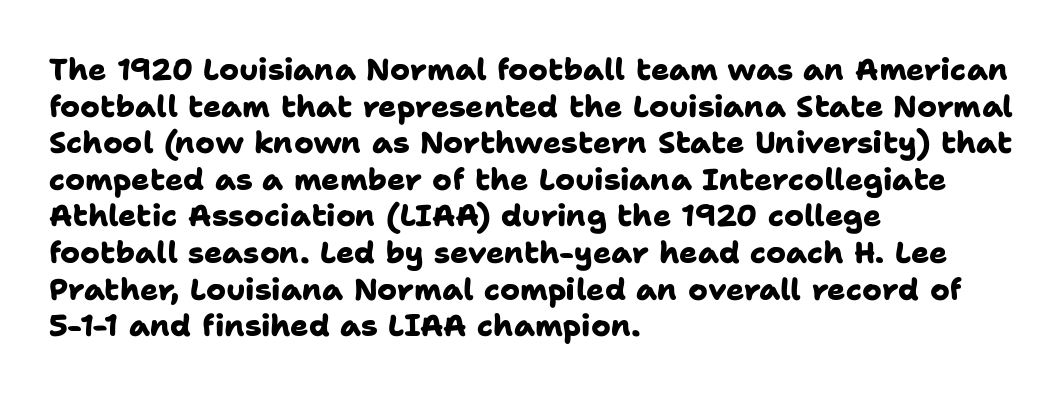
{"serif": "no", "bold": "yes", "weight": "heavy", "width": "normal", "stroke_contrast": "low", "x_height": "medium", "monospaced": "no", "underline": "no", "align": "left", "line_spacing_ratio": 1.22, "letter_spacing": "normal", "letter_spacing_em": 0.0, "glyph_px": 30}
